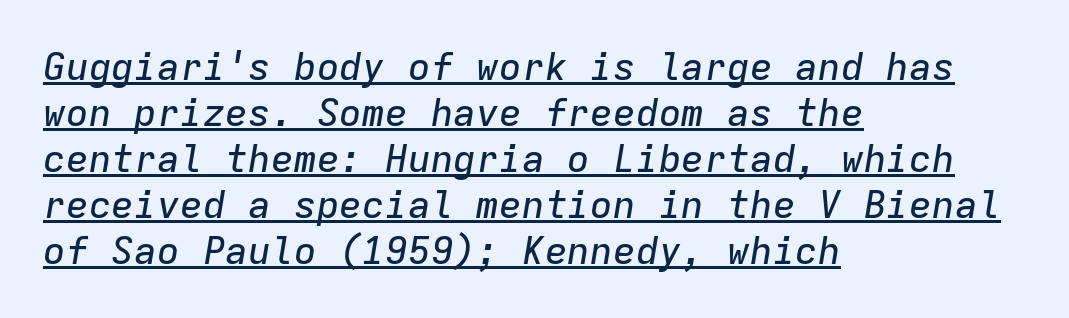
The image shows 38 px text type, italic (leaning right), monospaced; set left-aligned, line spacing 1.21x, normal letter spacing, underlined; low stroke contrast and a medium x-height.
